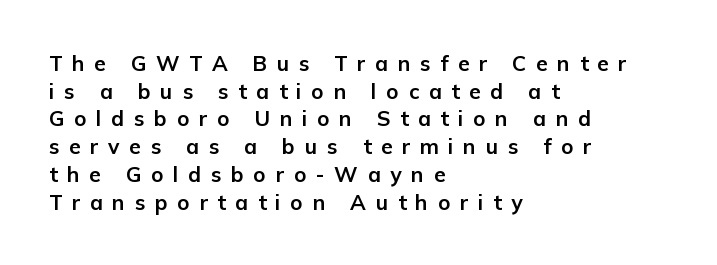
These lines stack with their left ends in a neat column. The words here are not underlined. The lettering stays uniformly vertical, giving the passage a roman look. The line texture is sparse and dotted thanks to wide tracking. The passage shown stacks its lines at a standard gap.
